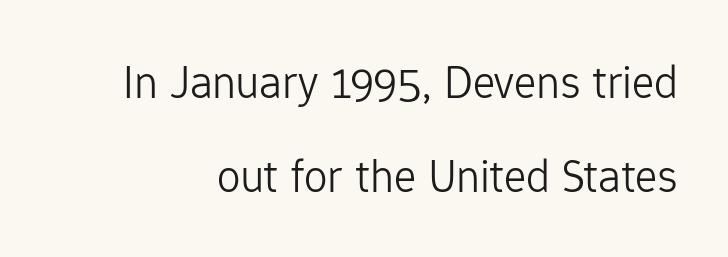
Q: Is the text bold? A: No.
Q: Is the text italic (slanted)? A: No, it is upright.
Q: Is the typeface a serif or a sans-serif typeface? A: Sans-serif.
Q: Is the text underlined? A: No.
Q: Is the spacing between letters normal or unusually wide? A: Normal.
Q: Is the spacing between lines tight, normal or loose? A: Loose.
Q: Width (condensed, normal, or wide)? A: Normal.
Q: Stroke contrast? A: Low.
Q: x-height? A: Medium.
Q: Monospaced? A: No.
